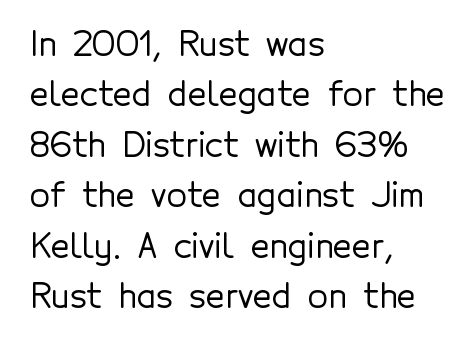
Q: Is the text italic (slanted)? A: No, it is upright.
Q: Is the typeface a serif or a sans-serif typeface? A: Sans-serif.
Q: Is the text underlined? A: No.
Q: How is the paragraph aligned? A: Left-aligned.
Q: Is the spacing between letters normal or unusually wide? A: Normal.
Q: Is the spacing between lines tight, normal or loose? A: Normal.
Q: Width (condensed, normal, or wide)? A: Normal.
Q: x-height? A: Medium.
Q: Monospaced? A: No.
